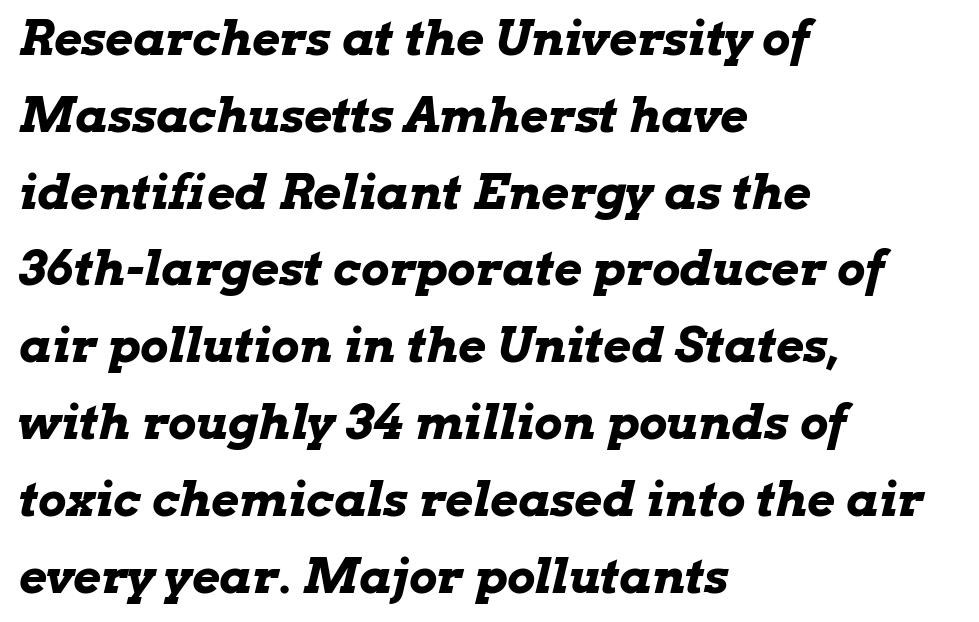
Tall strokes in this sample are angled rather than plumb. The designer left line spacing at the default. Standard letterfit; no display-style spreading of the glyphs. Has an underline been added? It has not.
